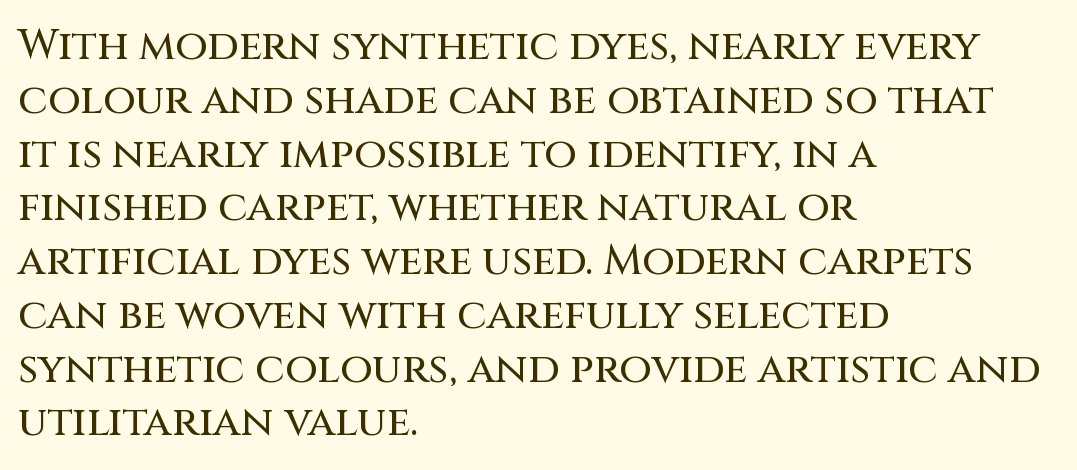
Tall strokes in this sample are plumb rather than angled. The foot of each line stays bare and open. Do the characters align in a grid? No, the font is proportional. A classic flush-left, rag-right setting is used for this passage.
